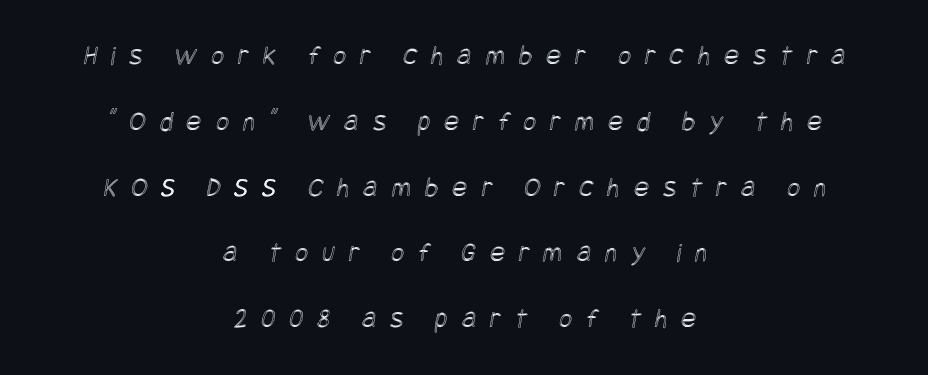
The image shows 28 px condensed type; set centered, loose line spacing (2.35x), unusually wide letter spacing (+0.5 em), not underlined; a large x-height.
